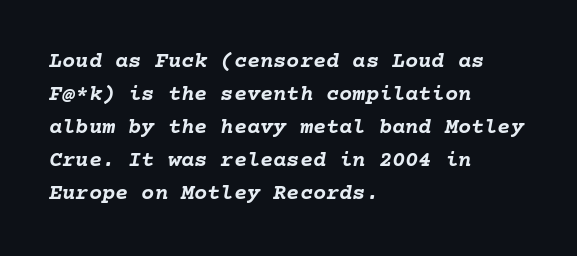
{"italic": "yes", "lean": "right", "slant_degrees": 10, "bold": "yes", "underline": "no", "align": "left", "line_spacing": "normal", "line_spacing_ratio": 1.5, "letter_spacing": "normal", "letter_spacing_em": 0.0, "glyph_px": 22}
